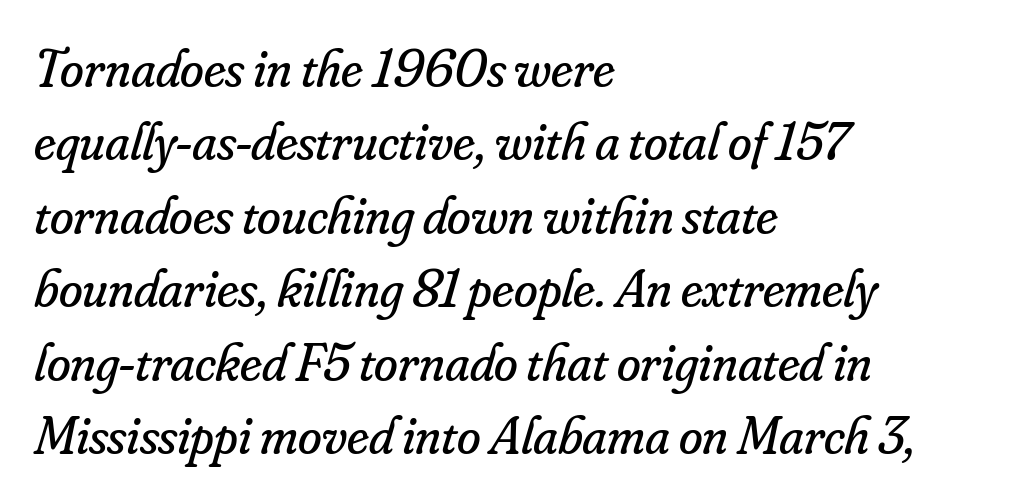
The image shows 54 px regular-weight serif type, italic (leaning right); set left-aligned, normal line spacing (1.36x), normal letter spacing, not underlined; low stroke contrast and a small x-height.
